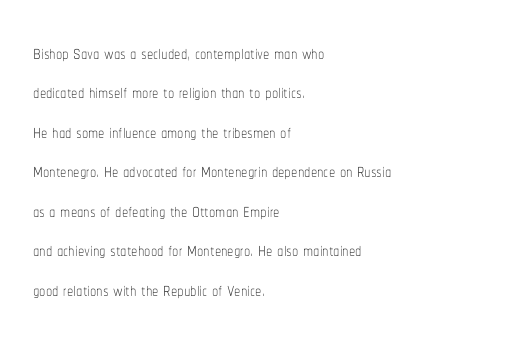
Q: Is the text bold? A: No.
Q: Is the text italic (slanted)? A: No, it is upright.
Q: Is the text underlined? A: No.
Q: How is the paragraph aligned? A: Left-aligned.
Q: Is the spacing between letters normal or unusually wide? A: Normal.
Q: Is the spacing between lines tight, normal or loose? A: Normal.
